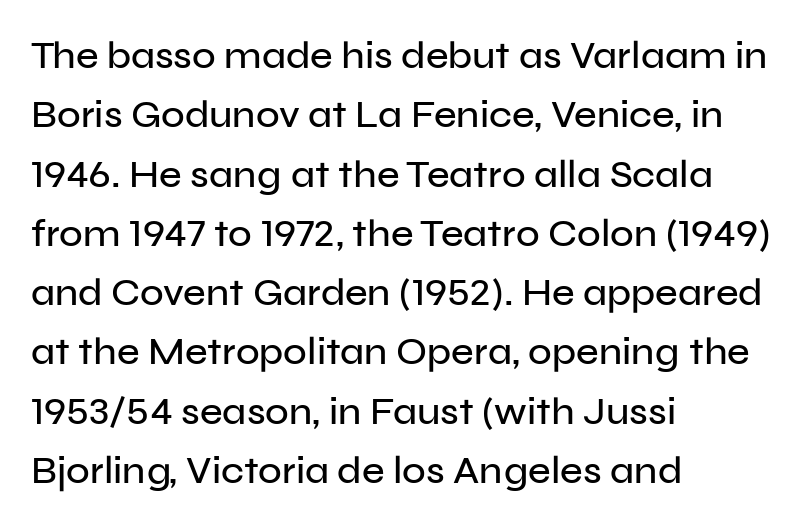
Q: Is the text italic (slanted)? A: No, it is upright.
Q: Is the typeface a serif or a sans-serif typeface? A: Sans-serif.
Q: Is the text underlined? A: No.
Q: How is the paragraph aligned? A: Left-aligned.
Q: Is the spacing between letters normal or unusually wide? A: Normal.
Q: Is the spacing between lines tight, normal or loose? A: Normal.
Q: Width (condensed, normal, or wide)? A: Normal.
Q: Stroke contrast? A: Low.
Q: x-height? A: Medium.
Q: Monospaced? A: No.
